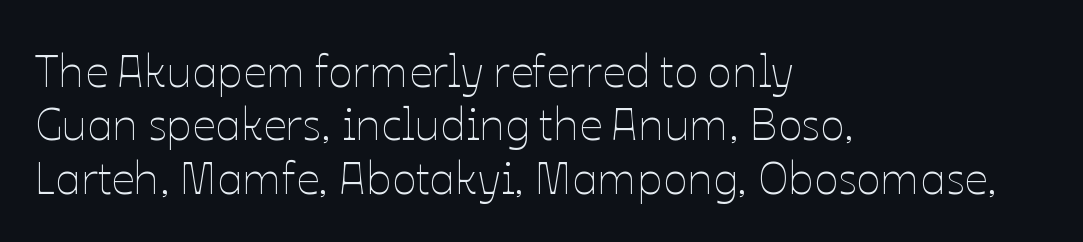
Summary of weight: not heavy and not bold. Each line starts at the same left margin while the right side varies. Tracking here is standard; glyphs follow each other at the usual distance. Posture: vertical. Is this a fixed-width face? No — the glyphs have proportional, varying widths. Words float on clear page, feet unadorned.
